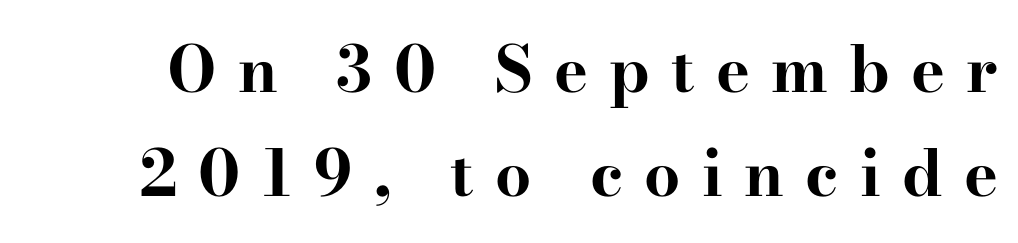
Check the space under the baseline: it is left empty. Stroke thickness is high; the sample reads as a true bold. Does the lettering tilt? It doesn't — this is upright. Regular leading. Words appear elongated and porous because spacing is wide. To sum up the face: it has serifs.
